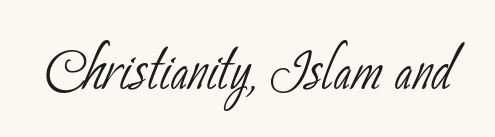
The image shows 78 px thin, condensed sans-serif type; set normal letter spacing, not underlined; low stroke contrast and a small x-height.
